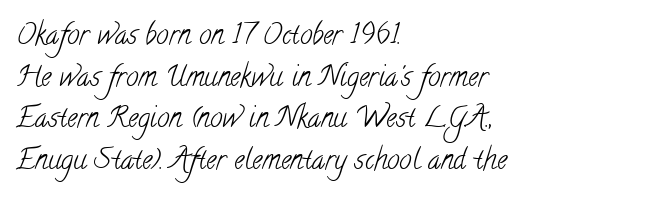
These lines are rendered in a variable-pitch font. The glyphs in this specimen are seriffed. The paragraph shown leans on its left margin. You could call the tracking neutral — neither tight nor loose.
